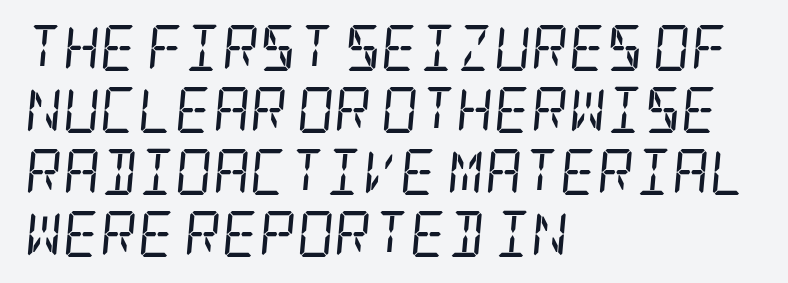
The setting favours the left margin, as ordinary paragraphs usually do. Whoever set this chose a conventional vertical rhythm. Serifs: yes, visible at the terminals of the letterforms. The cut favours lightness, reaching ordinary text weight at its darkest. No extra tracking has been applied to these lines. Glance below the letters and you will spot only blank space.
